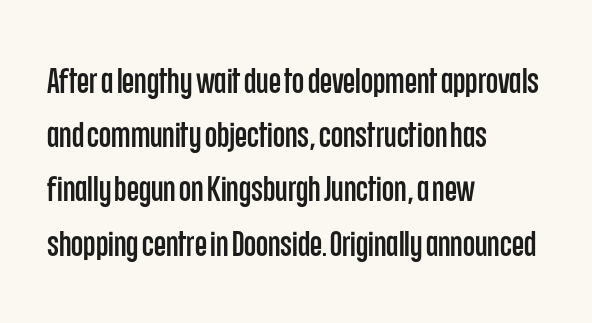
{"serif": "no", "italic": "no", "width": "condensed", "stroke_contrast": "low", "x_height": "large", "monospaced": "no", "underline": "no", "align": "left", "line_spacing": "normal", "line_spacing_ratio": 1.55, "letter_spacing": "normal", "letter_spacing_em": 0.0, "glyph_px": 35}
